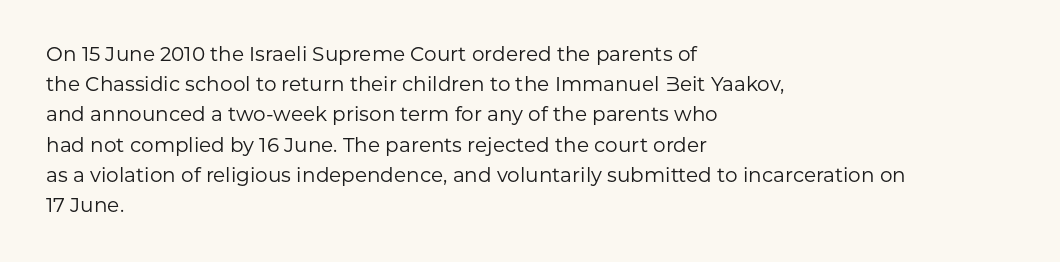
Q: Is the text bold? A: No.
Q: Is the text italic (slanted)? A: No, it is upright.
Q: Is the text underlined? A: No.
Q: How is the paragraph aligned? A: Left-aligned.
Q: Is the spacing between letters normal or unusually wide? A: Normal.
Q: Is the spacing between lines tight, normal or loose? A: Normal.
